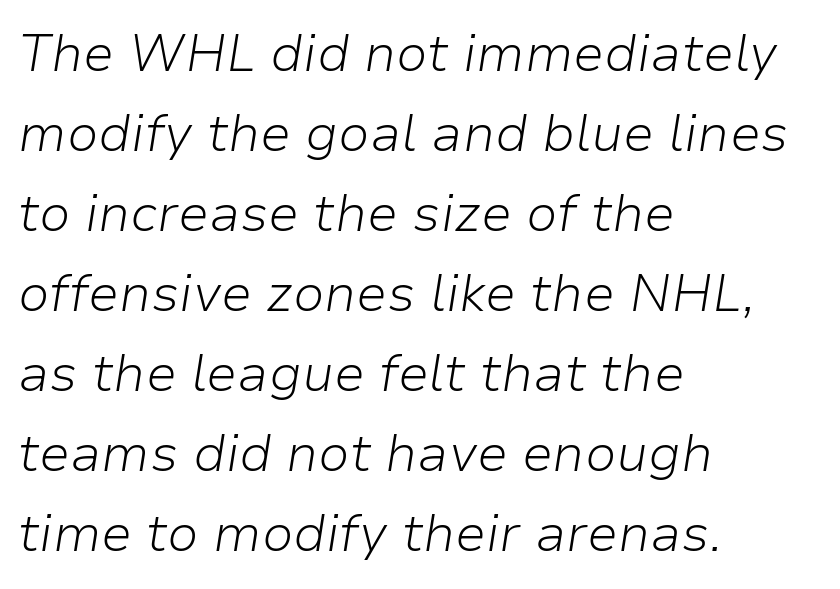
{"italic": "yes", "lean": "right", "slant_degrees": 9, "bold": "no", "weight": "light", "width": "normal", "stroke_contrast": "low", "x_height": "medium", "monospaced": "no", "underline": "no", "align": "left", "line_spacing": "normal", "line_spacing_ratio": 1.54, "letter_spacing": "normal", "letter_spacing_em": 0.0, "glyph_px": 52}
